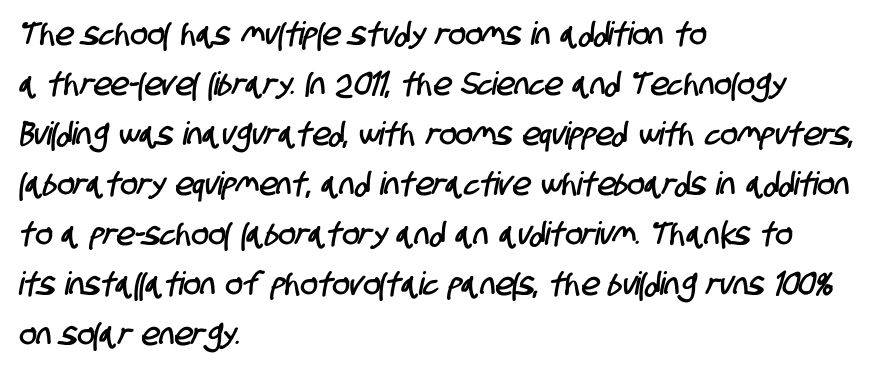
Q: Is the typeface a serif or a sans-serif typeface? A: Sans-serif.
Q: Is the text underlined? A: No.
Q: How is the paragraph aligned? A: Left-aligned.
Q: Is the spacing between letters normal or unusually wide? A: Normal.
Q: Is the spacing between lines tight, normal or loose? A: Normal.
Q: Width (condensed, normal, or wide)? A: Condensed.
Q: Stroke contrast? A: Low.
Q: x-height? A: Large.
Q: Monospaced? A: No.
